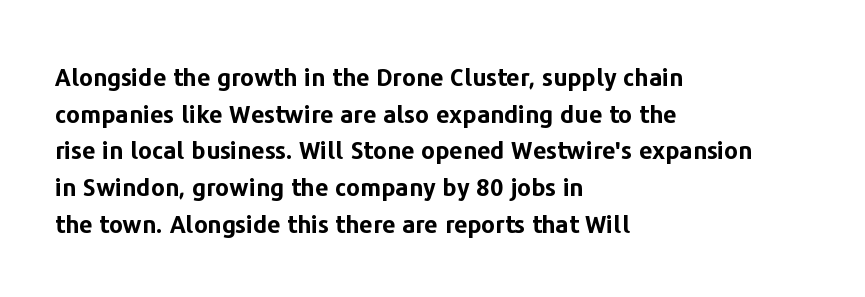
The image shows 24 px bold type, upright; set left-aligned, normal line spacing (1.53x), normal letter spacing, not underlined.
